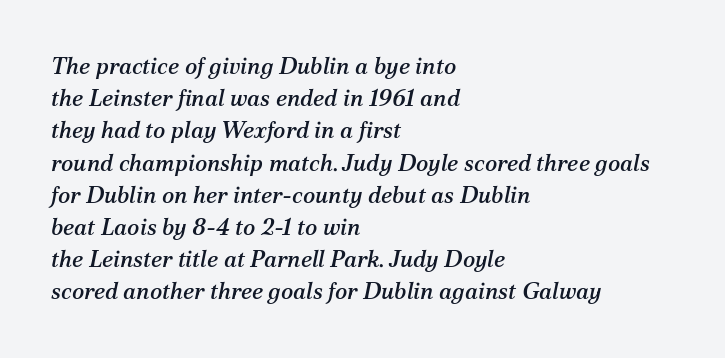
Q: Is the text italic (slanted)? A: Yes, it leans right by about 12 degrees.
Q: Is the text underlined? A: No.
Q: How is the paragraph aligned? A: Left-aligned.
Q: Is the spacing between letters normal or unusually wide? A: Normal.
Q: Is the spacing between lines tight, normal or loose? A: Normal.
